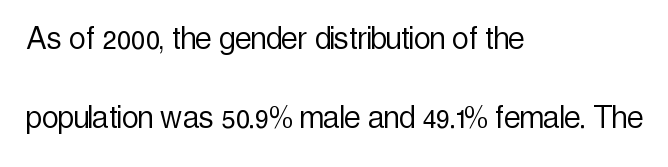
{"serif": "no", "italic": "no", "bold": "no", "weight": "light", "width": "condensed", "x_height": "medium", "monospaced": "no", "underline": "no", "align": "left", "line_spacing": "loose", "line_spacing_ratio": 2.13, "letter_spacing": "normal", "letter_spacing_em": 0.0, "glyph_px": 37}
